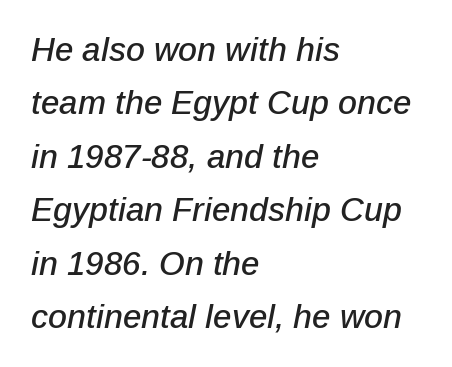
The whole block is typeset with a tilt. Which margin do the lines hug? The left one — the right edge is uneven. Words appear dense and cohesive because spacing is normal. Regarding leading, the lines here are spaced in the standard way. The gap between lines stays unmarked. Do the characters align in a grid? No, the font is proportional.
